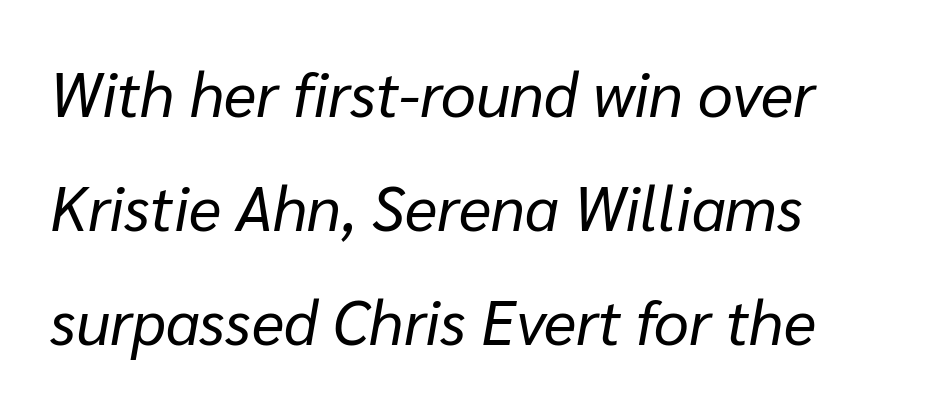
{"italic": "yes", "lean": "right", "slant_degrees": 10, "bold": "no", "weight": "regular", "width": "normal", "stroke_contrast": "low", "x_height": "medium", "monospaced": "no", "underline": "no", "align": "left", "line_spacing_ratio": 1.84, "letter_spacing": "normal", "letter_spacing_em": 0.0, "glyph_px": 62}
